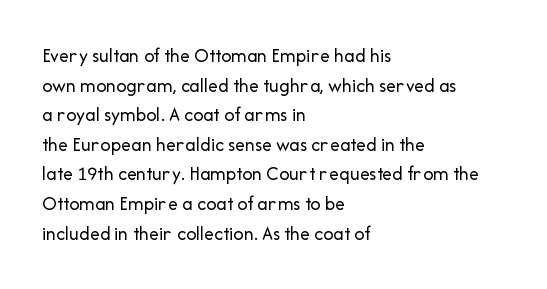
The image shows 20 px text type, upright; set left-aligned, normal line spacing (1.48x), normal letter spacing, not underlined.
